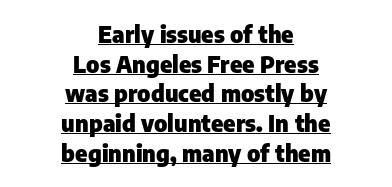
{"italic": "no", "bold": "yes", "underline": "yes", "align": "center", "line_spacing": "normal", "line_spacing_ratio": 1.29, "letter_spacing": "normal", "letter_spacing_em": 0.0, "glyph_px": 23}
